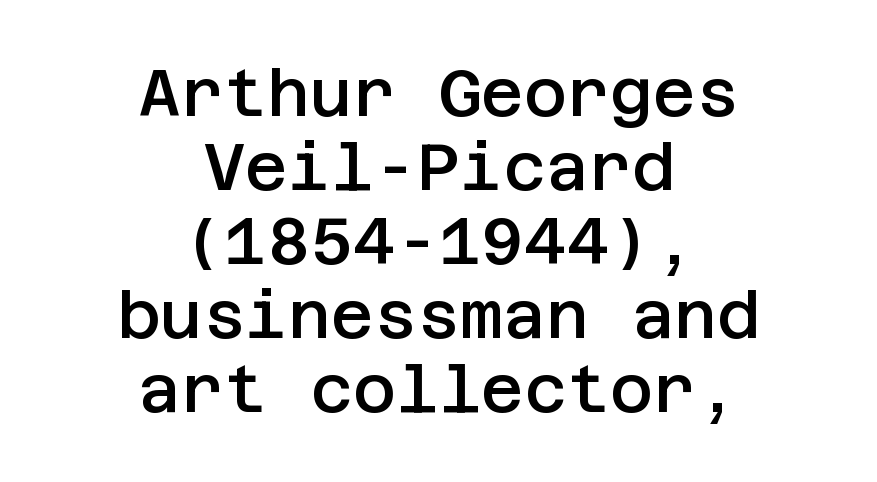
{"serif": "no", "italic": "no", "bold": "semi", "weight": "semibold", "width": "normal", "stroke_contrast": "low", "x_height": "large", "underline": "no", "align": "center", "line_spacing": "tight", "line_spacing_ratio": 1.12, "letter_spacing": "normal", "letter_spacing_em": 0.0, "glyph_px": 66}
